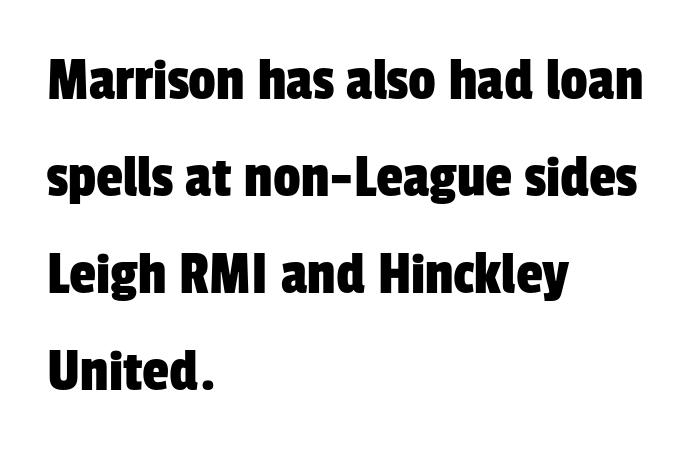
Students, observe: this is what conventionally led text looks like. Does the copy run flush right? No — it runs flush left. The designer went with a sans here, leaving each stem footless. Proportional: the letters do not fall into vertical columns. Underlining? Definitely not there. Standard letterfit; no display-style spreading of the glyphs.
